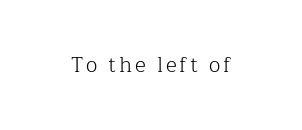
Nope, not italic — everything's standing straight. Weight: regular or lighter. This rendering features lettering with no underline.
